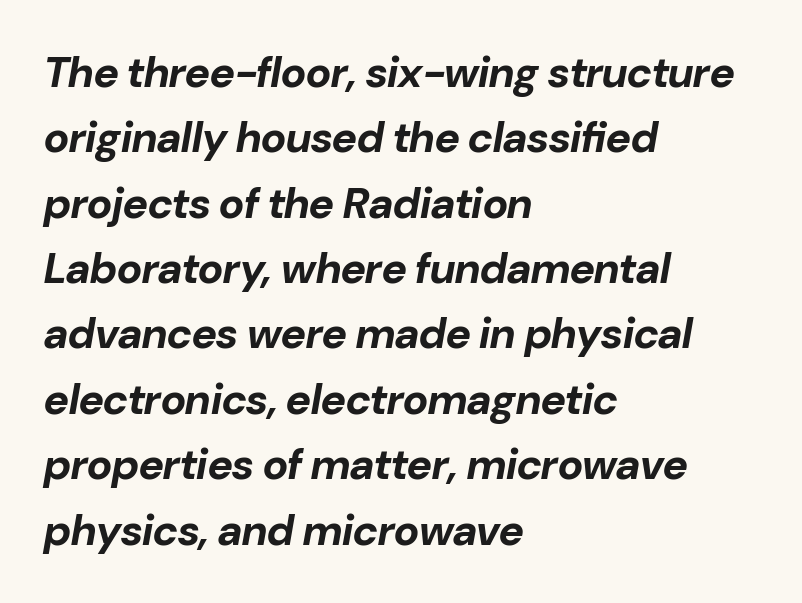
{"italic": "yes", "lean": "right", "slant_degrees": 10, "bold": "yes", "weight": "bold", "width": "normal", "stroke_contrast": "low", "x_height": "medium", "monospaced": "no", "underline": "no", "align": "left", "line_spacing": "normal", "line_spacing_ratio": 1.52, "letter_spacing": "normal", "letter_spacing_em": 0.0, "glyph_px": 43}
